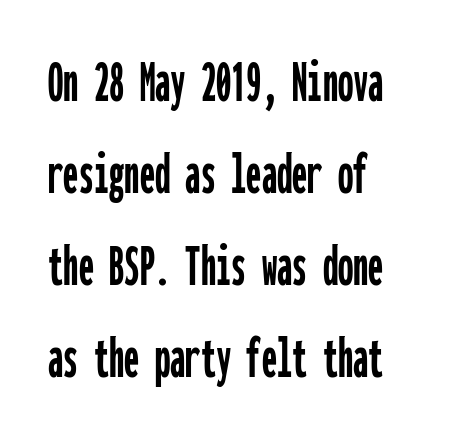
Q: Is the text italic (slanted)? A: No, it is upright.
Q: Is the typeface a serif or a sans-serif typeface? A: Sans-serif.
Q: Is the text underlined? A: No.
Q: How is the paragraph aligned? A: Left-aligned.
Q: Is the spacing between letters normal or unusually wide? A: Normal.
Q: Is the spacing between lines tight, normal or loose? A: Normal.
Q: Width (condensed, normal, or wide)? A: Condensed.
Q: Stroke contrast? A: Low.
Q: x-height? A: Medium.
Q: Monospaced? A: Yes.
